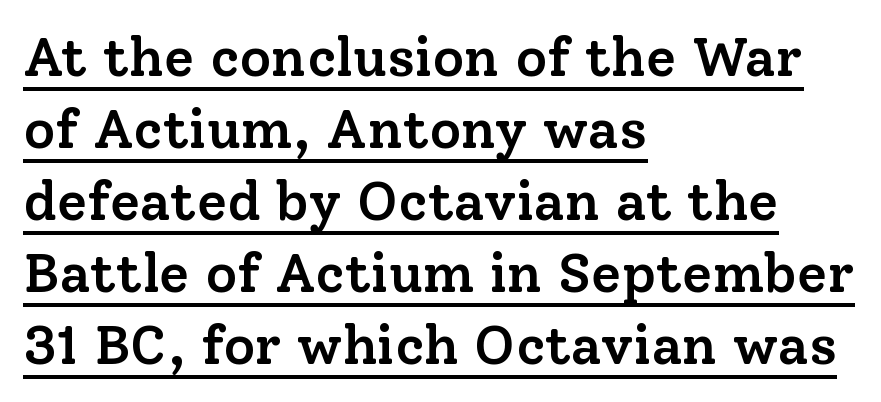
Q: Is the text bold? A: Semi-bold.
Q: Is the text italic (slanted)? A: No, it is upright.
Q: Is the typeface a serif or a sans-serif typeface? A: Serif.
Q: Is the text underlined? A: Yes.
Q: How is the paragraph aligned? A: Left-aligned.
Q: Is the spacing between letters normal or unusually wide? A: Normal.
Q: Is the spacing between lines tight, normal or loose? A: Normal.
Q: Width (condensed, normal, or wide)? A: Normal.
Q: Stroke contrast? A: Low.
Q: x-height? A: Medium.
Q: Monospaced? A: No.
